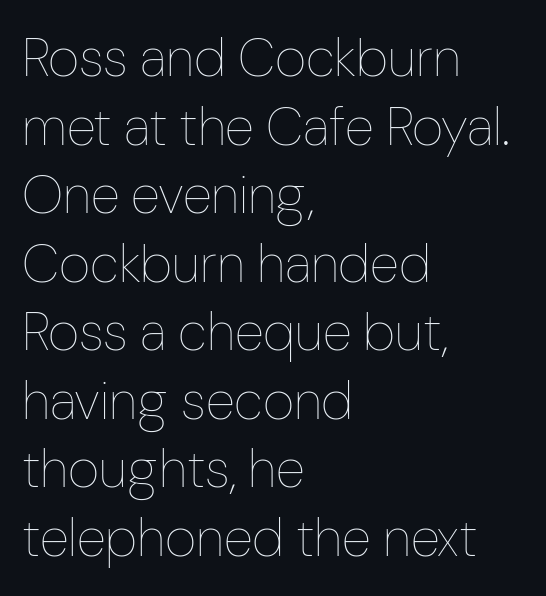
Q: Is the text bold? A: No.
Q: Is the text italic (slanted)? A: No, it is upright.
Q: Is the text underlined? A: No.
Q: How is the paragraph aligned? A: Left-aligned.
Q: Is the spacing between letters normal or unusually wide? A: Normal.
Q: Is the spacing between lines tight, normal or loose? A: Normal.
Q: Width (condensed, normal, or wide)? A: Condensed.
Q: Stroke contrast? A: Low.
Q: x-height? A: Medium.
Q: Monospaced? A: No.
